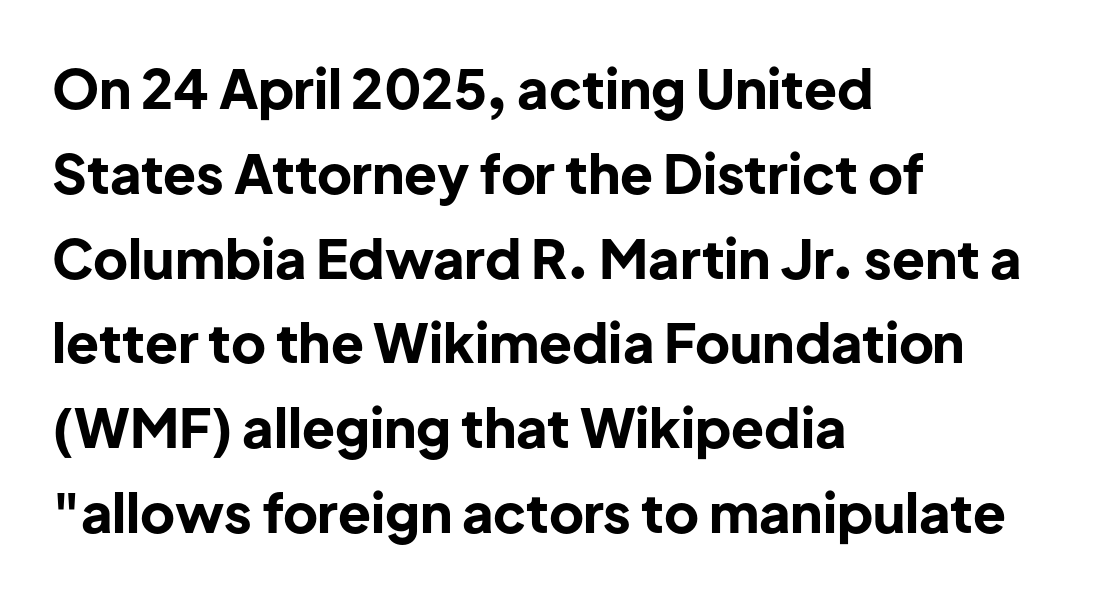
Q: Is the text bold? A: Yes.
Q: Is the text italic (slanted)? A: No, it is upright.
Q: Is the typeface a serif or a sans-serif typeface? A: Sans-serif.
Q: Is the text underlined? A: No.
Q: How is the paragraph aligned? A: Left-aligned.
Q: Is the spacing between letters normal or unusually wide? A: Normal.
Q: Is the spacing between lines tight, normal or loose? A: Normal.
Q: Width (condensed, normal, or wide)? A: Normal.
Q: Stroke contrast? A: Low.
Q: x-height? A: Medium.
Q: Monospaced? A: No.
